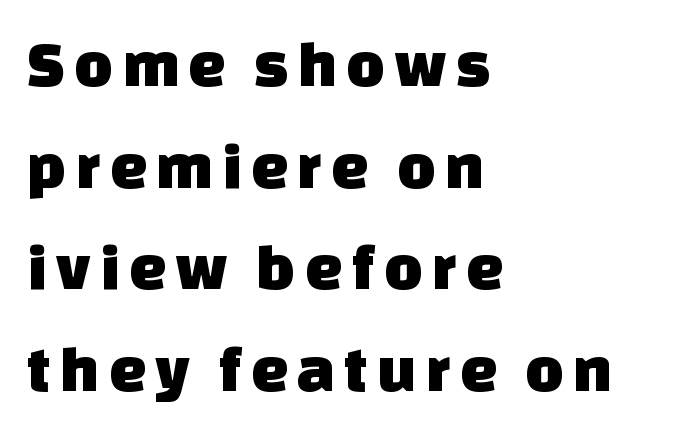
To sum up the face: it is a sans, with no serifs. Visually the block forms a straight wall on the left and a jagged coastline on the right. Leading: standard. Character widths vary here, with narrow letters taking less room than wide ones. Beneath every word, the page is bare.
